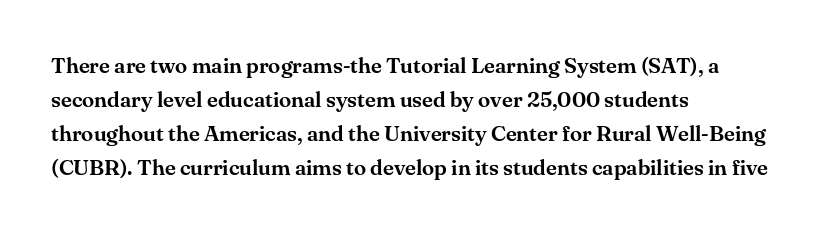
Students, observe: this is what conventionally led text looks like. This sample uses an upright cut, with every glyph sitting square on the baseline. A clean baseline with only descenders dipping below it. Each word holds together tightly as a unit, with standard inter-letter gaps.
